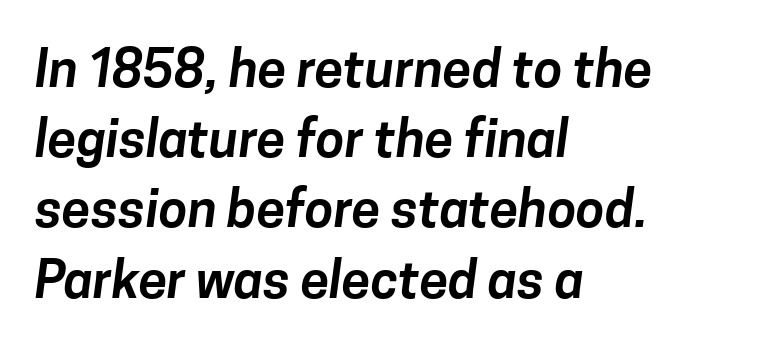
The passage shown is not underscored anywhere. Observe the ordinary spacing: letters are neighbours, not strangers. Letterform terminals end flat and unadorned throughout the passage. Whoever set this chose a conventional vertical rhythm.
